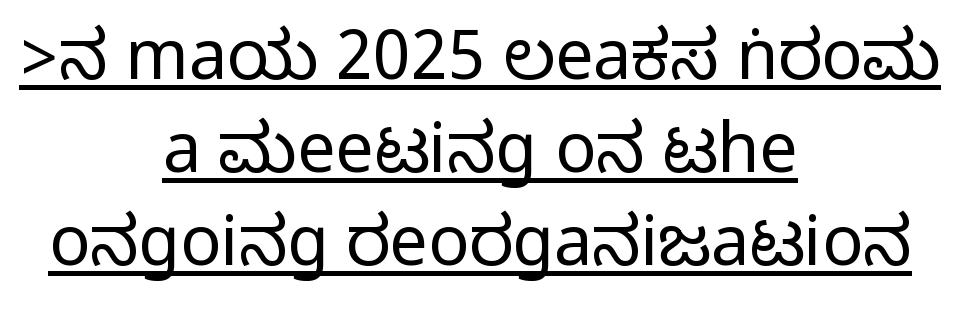
{"serif": "no", "italic": "no", "width": "condensed", "stroke_contrast": "medium", "monospaced": "no", "underline": "yes", "align": "center", "line_spacing": "normal", "line_spacing_ratio": 1.37, "letter_spacing": "normal", "letter_spacing_em": 0.0, "glyph_px": 68}
